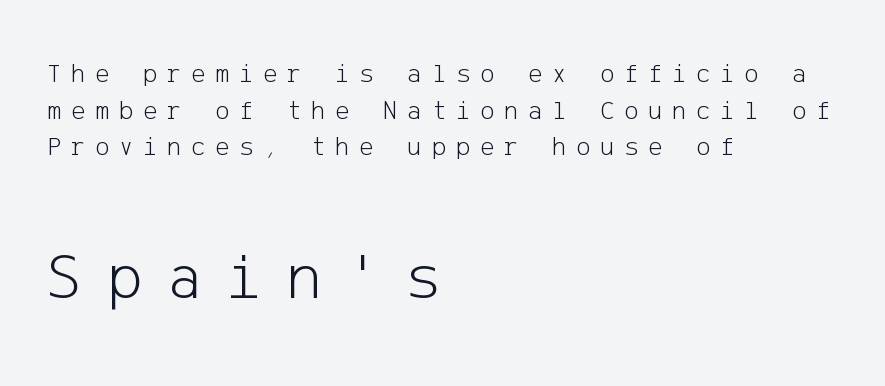
The image shows 67 px light sans-serif type, upright; set left-aligned, normal line spacing (1.36x), unusually wide letter spacing (+0.36 em), not underlined; the second (bottom) block is 2.48x larger; low stroke contrast and a medium x-height.
